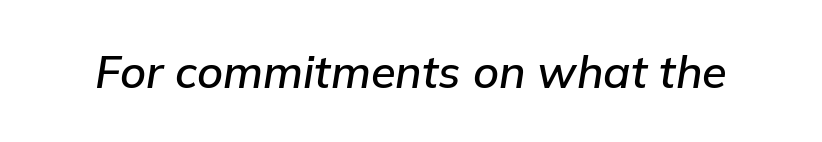
Q: Is the text italic (slanted)? A: Yes, it leans right by about 9 degrees.
Q: Is the text underlined? A: No.
Q: Is the spacing between letters normal or unusually wide? A: Normal.
Q: Width (condensed, normal, or wide)? A: Normal.
Q: Stroke contrast? A: Low.
Q: x-height? A: Medium.
Q: Monospaced? A: No.
